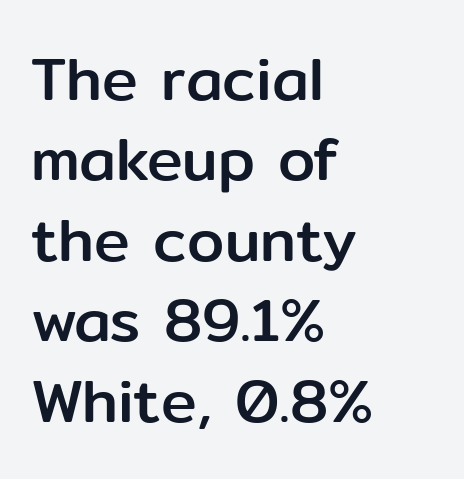
What kind of face is this? One without serifs — a sans. Just letters on the line, the space beneath them empty. The text block is weighted toward the left margin, trailing off unevenly rightward. Is this a fixed-width face? No — the glyphs have proportional, varying widths. Honestly, the row spacing looks completely unremarkable. Tracking here is standard; glyphs follow each other at the usual distance.
